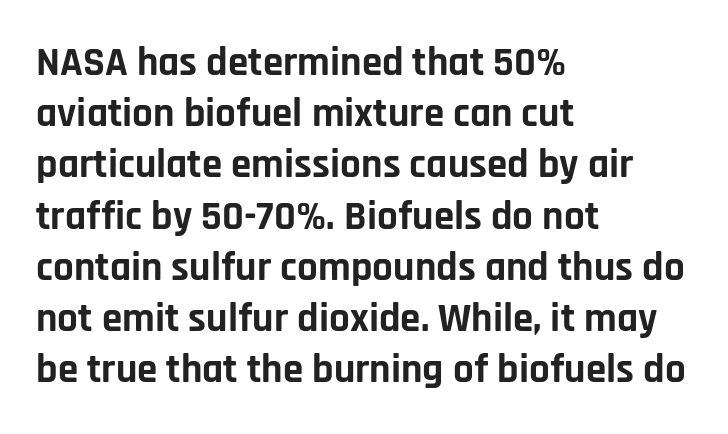
{"serif": "no", "italic": "no", "bold": "yes", "weight": "bold", "width": "normal", "stroke_contrast": "low", "x_height": "large", "monospaced": "no", "underline": "no", "align": "left", "line_spacing": "normal", "line_spacing_ratio": 1.25, "letter_spacing": "normal", "letter_spacing_em": 0.0, "glyph_px": 41}
